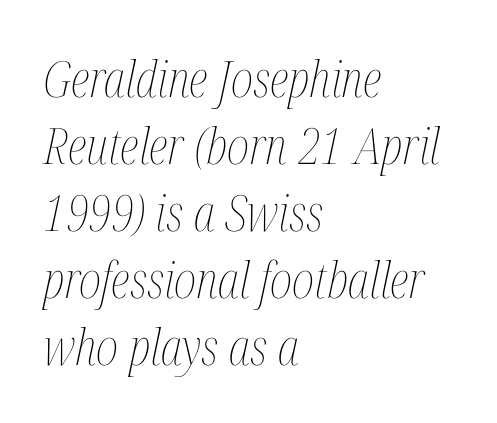
A typesetter would call this leading conventional body-copy spacing. Slanted lettering throughout. This rendering uses left alignment, leaving the right contour irregular. Underline: absent. Spacing verdict: proportional, widths tailored to each character. Stems and bowls with no extra thickness — not bold.
